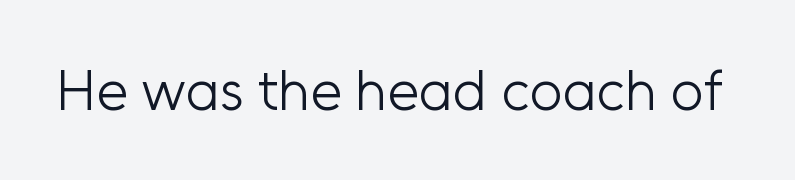
{"serif": "no", "italic": "no", "bold": "no", "weight": "light", "width": "normal", "stroke_contrast": "low", "x_height": "medium", "monospaced": "no", "underline": "no", "letter_spacing": "normal", "letter_spacing_em": 0.0, "glyph_px": 57}
